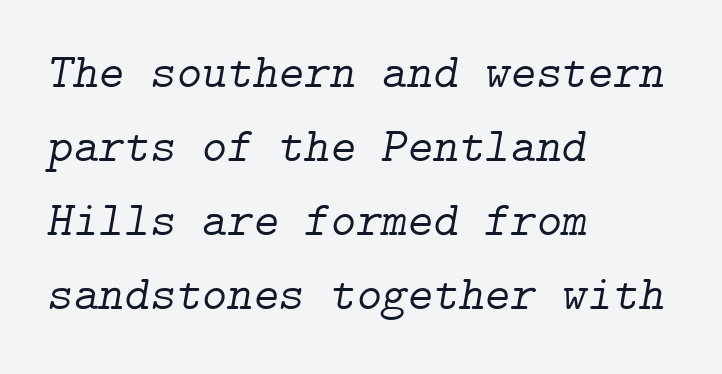
Q: Is the text bold? A: No.
Q: Is the text italic (slanted)? A: Yes, it leans right by about 9 degrees.
Q: Is the typeface a serif or a sans-serif typeface? A: Serif.
Q: Is the text underlined? A: No.
Q: How is the paragraph aligned? A: Left-aligned.
Q: Is the spacing between letters normal or unusually wide? A: Normal.
Q: Is the spacing between lines tight, normal or loose? A: Normal.
Q: Width (condensed, normal, or wide)? A: Normal.
Q: Stroke contrast? A: Low.
Q: x-height? A: Medium.
